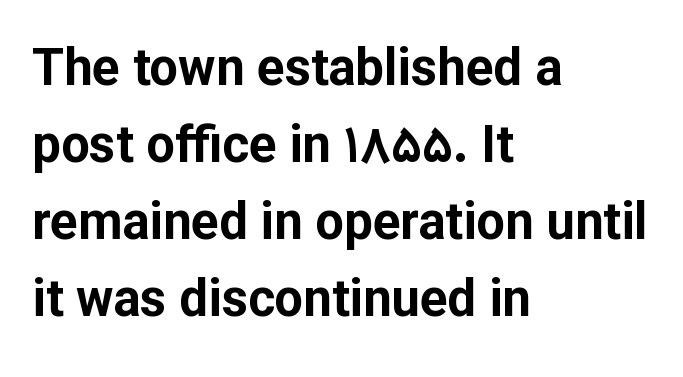
A normal amount of white space separates one row of letters from the next. Short and long lines alike share a common starting point at left. Does the weight exceed regular? Yes, all the way to bold. Is there any slant? The stems are plumb.
